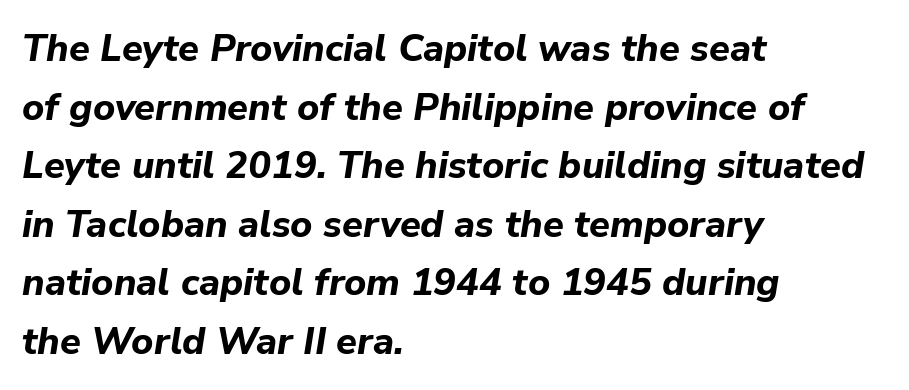
The passage shown stacks its lines at a standard gap. The typography opts for an oblique posture over an upright one. Weight check: bold — yes, fully. The letterforms sit shoulder to shoulder at normal distance. The rendering uses natural spacing where letterforms have individual widths.
